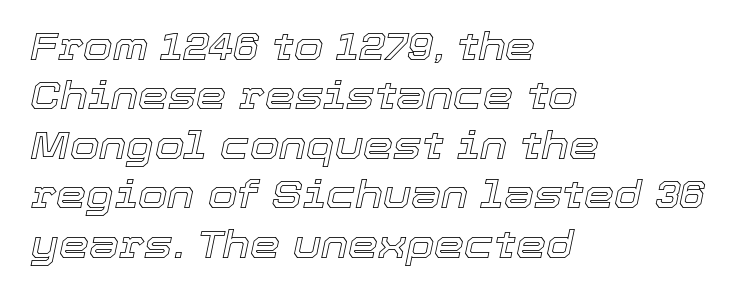
Horizontal bands of white between lines are of average thickness. Visually the block forms a straight wall on the left and a jagged coastline on the right. You could not count columns in this text — the font is proportionally spaced. The glyphs are unaccompanied by any horizontal stroke below them. The passage shown leans; its letterforms are oblique.
